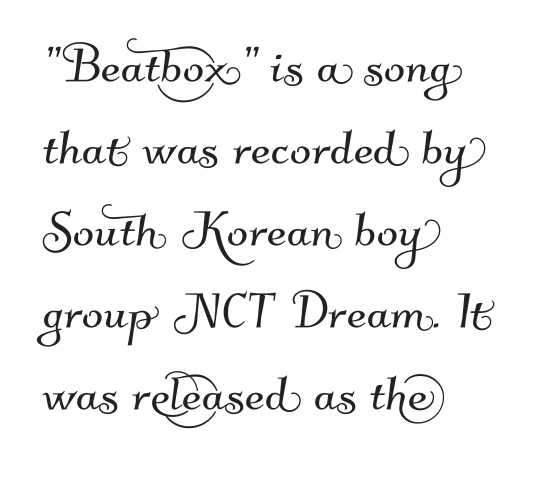
The space beneath each line is pristine and unruled. Reading down the column, the eye jumps a familiar distance to each next line. The rendering keeps characters at their native spacing. This sample uses a sans-serif face. The text block is weighted toward the left margin, trailing off unevenly rightward.
